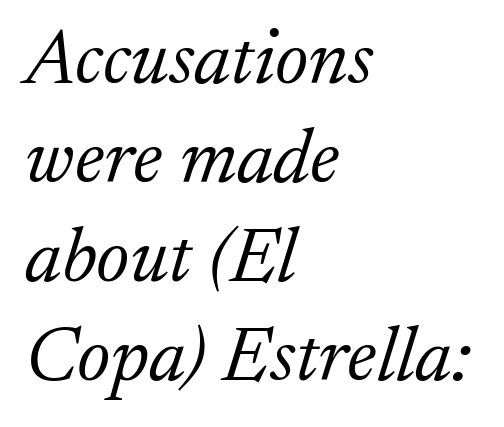
{"serif": "yes", "italic": "yes", "lean": "right", "slant_degrees": 17, "bold": "no", "weight": "light", "width": "normal", "stroke_contrast": "low", "x_height": "medium", "monospaced": "no", "underline": "no", "align": "left", "line_spacing": "normal", "line_spacing_ratio": 1.27, "letter_spacing": "normal", "letter_spacing_em": 0.0, "glyph_px": 78}
